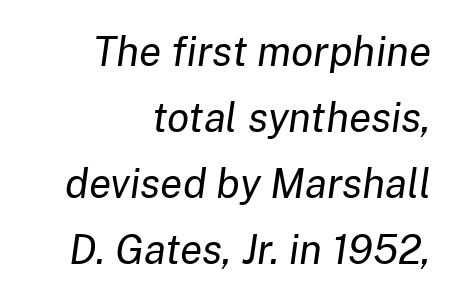
{"italic": "yes", "lean": "right", "slant_degrees": 8, "bold": "no", "weight": "regular", "width": "normal", "stroke_contrast": "low", "x_height": "medium", "monospaced": "no", "underline": "no", "align": "right", "line_spacing": "normal", "line_spacing_ratio": 1.61, "letter_spacing": "normal", "letter_spacing_em": 0.0, "glyph_px": 41}
